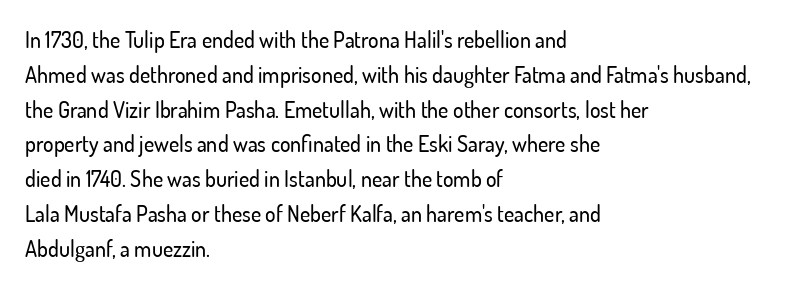
Q: Is the text italic (slanted)? A: No, it is upright.
Q: Is the text underlined? A: No.
Q: How is the paragraph aligned? A: Left-aligned.
Q: Is the spacing between letters normal or unusually wide? A: Normal.
Q: Is the spacing between lines tight, normal or loose? A: Normal.
